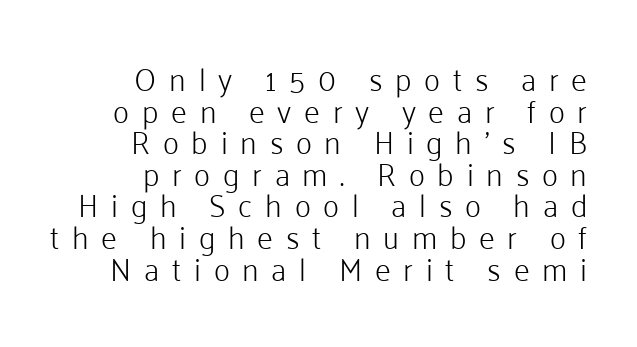
The image shows 31 px light sans-serif type, upright; set right-aligned, tight line spacing (1.02x), unusually wide letter spacing (+0.41 em), not underlined; low stroke contrast and a medium x-height.
